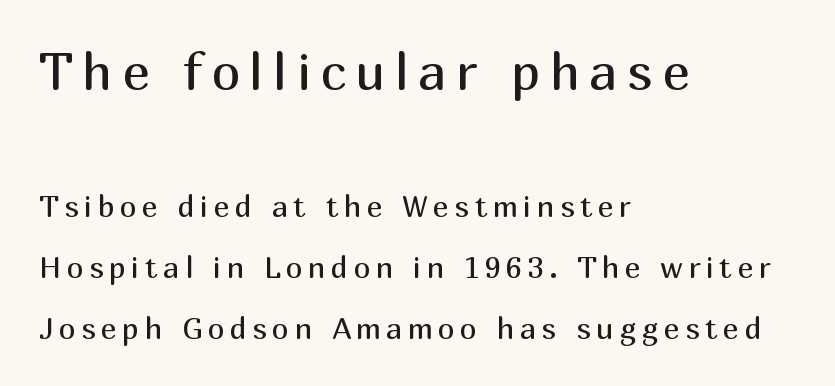
These two chunks differ in scale, with the top chunk taking the larger measure. Short and long lines alike share a common starting point at left. The space beneath each line is pristine and unruled. Each letter's strokes conclude bluntly, with no projecting serifs. Note the varied advance widths — an 'i' is clearly narrower than an 'm'. Quick note: not italic, upright.
